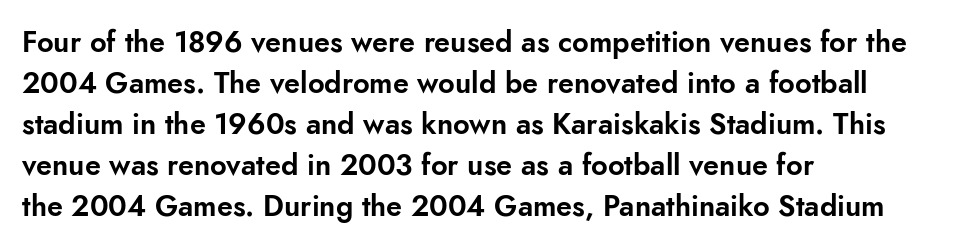
{"serif": "no", "italic": "no", "width": "normal", "stroke_contrast": "low", "x_height": "small", "monospaced": "no", "underline": "no", "align": "left", "line_spacing": "normal", "line_spacing_ratio": 1.41, "letter_spacing": "normal", "letter_spacing_em": 0.0, "glyph_px": 29}
